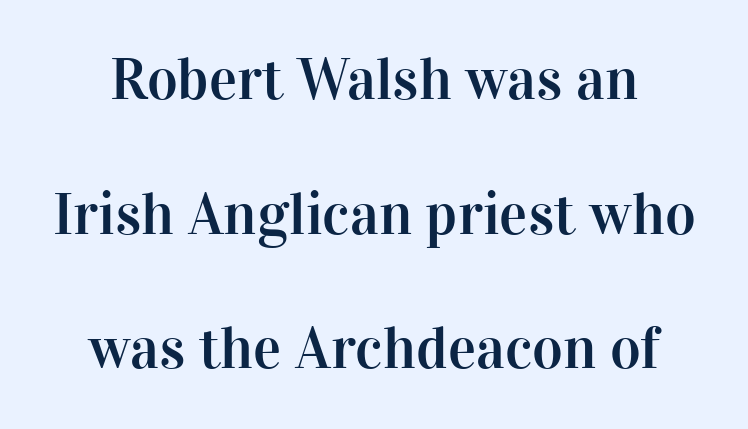
Q: Is the text italic (slanted)? A: No, it is upright.
Q: Is the typeface a serif or a sans-serif typeface? A: Serif.
Q: Is the text underlined? A: No.
Q: Is the spacing between letters normal or unusually wide? A: Normal.
Q: Is the spacing between lines tight, normal or loose? A: Loose.
Q: Width (condensed, normal, or wide)? A: Normal.
Q: Stroke contrast? A: High.
Q: x-height? A: Medium.
Q: Monospaced? A: No.
